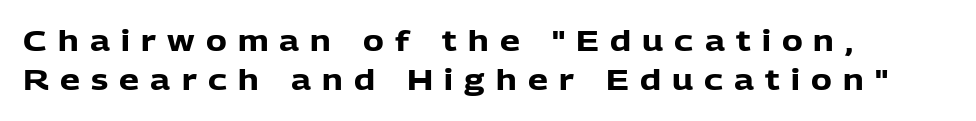
{"serif": "no", "italic": "no", "bold": "yes", "weight": "heavy", "width": "normal", "stroke_contrast": "low", "x_height": "medium", "monospaced": "no", "underline": "no", "align": "left", "line_spacing": "normal", "line_spacing_ratio": 1.41, "letter_spacing": "wide", "letter_spacing_em": 0.4, "glyph_px": 28}
